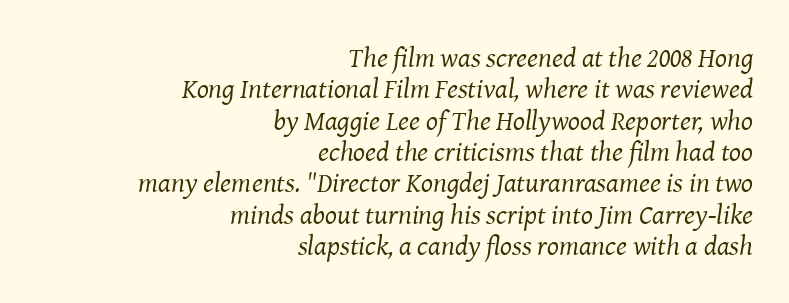
Q: Is the text bold? A: No.
Q: Is the text italic (slanted)? A: Yes, it leans right by about 8 degrees.
Q: Is the typeface a serif or a sans-serif typeface? A: Serif.
Q: Is the text underlined? A: No.
Q: How is the paragraph aligned? A: Right-aligned.
Q: Is the spacing between letters normal or unusually wide? A: Normal.
Q: Is the spacing between lines tight, normal or loose? A: Tight.
Q: Width (condensed, normal, or wide)? A: Normal.
Q: Stroke contrast? A: Medium.
Q: x-height? A: Medium.
Q: Monospaced? A: No.
